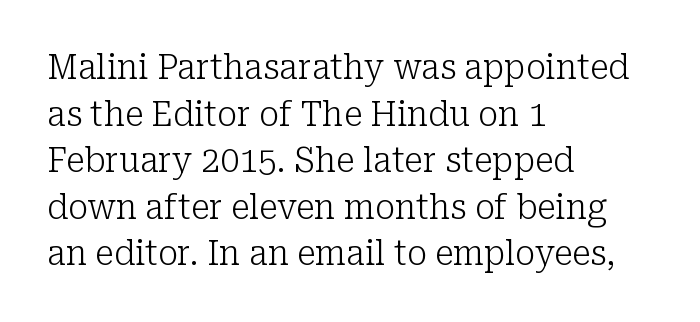
A typesetter would call this proportional, since set widths differ per character. Does the leading feel generous? No, just average. The face used here is rendered with its standard letterfit. Caption: face not bold, strokes unweighted. Each line starts at the same left margin while the right side varies. If you drew a line through each stem, it would be perfectly vertical.
